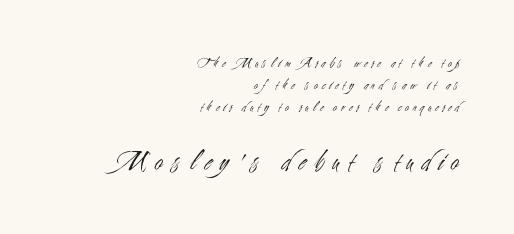
The letters advance in unequal steps, a hallmark of proportional type. Regarding serifs, this sample does without them. Caption: expanded tracking, letters set apart. The text block is weighted toward the right margin, trailing off unevenly leftward.
